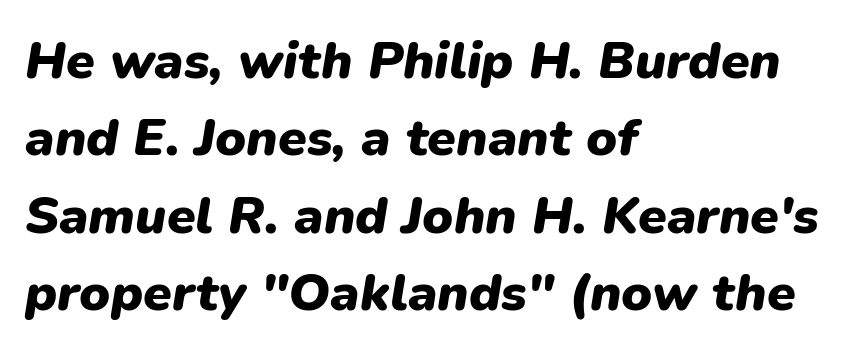
There's an unmistakable incline to the writing here. Bold? Absolutely — the strokes are thick and heavy. A normal amount of white space separates one row of letters from the next. The passage shown has conventional tracking throughout. All the whitespace from short lines collects on the right. The letters advance in unequal steps, a hallmark of proportional type.
